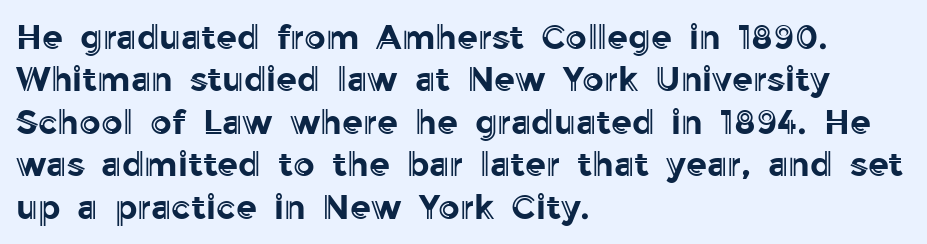
Q: Is the text italic (slanted)? A: No, it is upright.
Q: Is the text underlined? A: No.
Q: How is the paragraph aligned? A: Left-aligned.
Q: Is the spacing between letters normal or unusually wide? A: Normal.
Q: Is the spacing between lines tight, normal or loose? A: Normal.
Q: Width (condensed, normal, or wide)? A: Normal.
Q: x-height? A: Medium.
Q: Monospaced? A: No.
